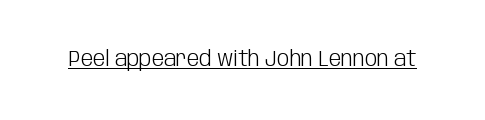
Does a line run under the words? Yes, clearly. Each word holds together tightly as a unit, with standard inter-letter gaps. When letters stand straight like this, we call the style roman or upright. Compared with a typical body face, this is equally light or lighter still.
